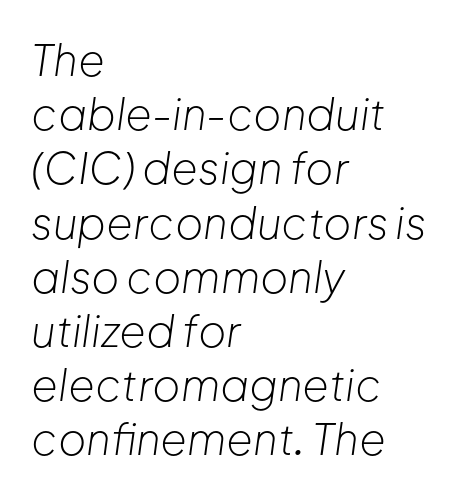
This is not heavy type; no bold has been used. There's an unmistakable incline to the writing here. The typesetter chose a ragged-right arrangement here. There is no visible air inserted between adjacent glyphs. Character widths vary here, with narrow letters taking less room than wide ones. The space beneath each line is pristine and unruled.
